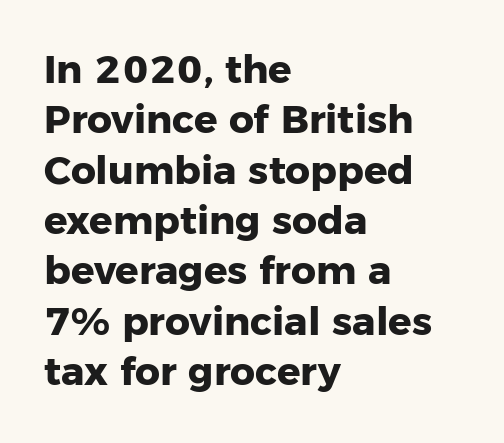
The image shows 39 px heavy sans-serif type, upright; set left-aligned, normal line spacing (1.29x), normal letter spacing, not underlined; low stroke contrast and a medium x-height.
